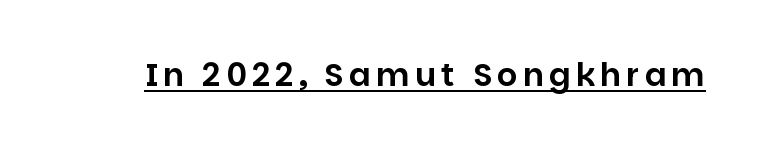
Q: Is the text italic (slanted)? A: No, it is upright.
Q: Is the typeface a serif or a sans-serif typeface? A: Sans-serif.
Q: Is the text underlined? A: Yes.
Q: Width (condensed, normal, or wide)? A: Normal.
Q: Stroke contrast? A: Low.
Q: x-height? A: Large.
Q: Monospaced? A: No.
